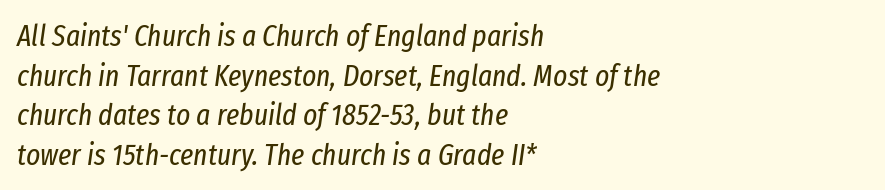
The image shows 30 px regular-weight, condensed type, italic (leaning right); set left-aligned, normal line spacing (1.32x), normal letter spacing, not underlined; low stroke contrast and a medium x-height.
